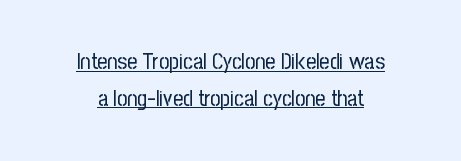
Think standard paragraph weight, or any step lighter than that. A continuous stroke trails under the words, as in a hyperlink. In terms of letterspacing, this is plain default setting. This block has exactly the height ordinary leading produces. This sample is center-justified, so both line endings float freely.
